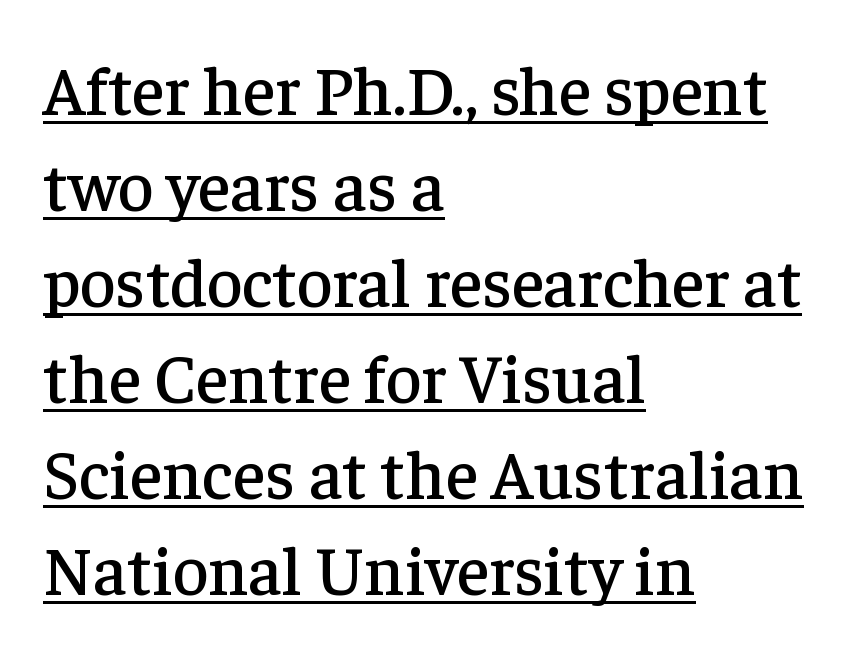
Q: Is the text italic (slanted)? A: No, it is upright.
Q: Is the typeface a serif or a sans-serif typeface? A: Serif.
Q: Is the text underlined? A: Yes.
Q: How is the paragraph aligned? A: Left-aligned.
Q: Is the spacing between letters normal or unusually wide? A: Normal.
Q: Is the spacing between lines tight, normal or loose? A: Normal.
Q: Width (condensed, normal, or wide)? A: Normal.
Q: Stroke contrast? A: Low.
Q: x-height? A: Medium.
Q: Monospaced? A: No.
